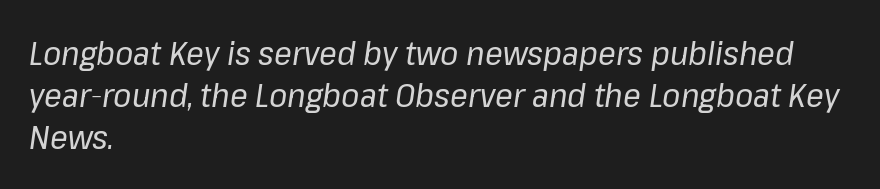
{"italic": "yes", "lean": "right", "slant_degrees": 8, "bold": "no", "weight": "regular", "width": "normal", "stroke_contrast": "low", "x_height": "medium", "monospaced": "no", "underline": "no", "align": "left", "line_spacing": "normal", "line_spacing_ratio": 1.28, "letter_spacing": "normal", "letter_spacing_em": 0.0, "glyph_px": 33}
